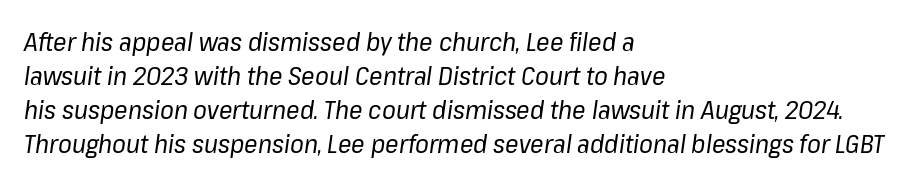
The image shows 25 px text type, italic (leaning right); set left-aligned, normal line spacing (1.36x), normal letter spacing, not underlined.
